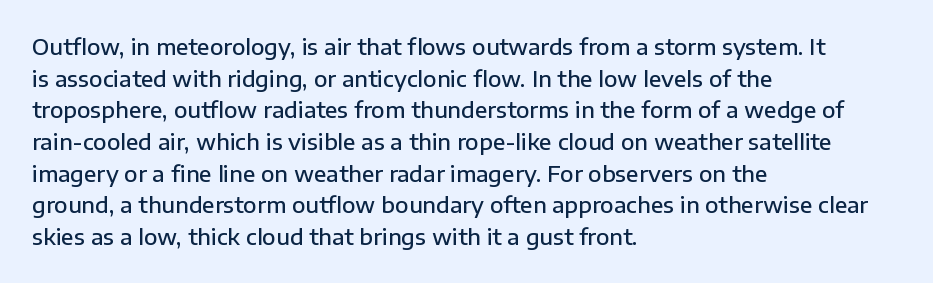
Q: Is the text bold? A: Semi-bold.
Q: Is the text italic (slanted)? A: No, it is upright.
Q: Is the text underlined? A: No.
Q: How is the paragraph aligned? A: Left-aligned.
Q: Is the spacing between letters normal or unusually wide? A: Normal.
Q: Is the spacing between lines tight, normal or loose? A: Normal.
